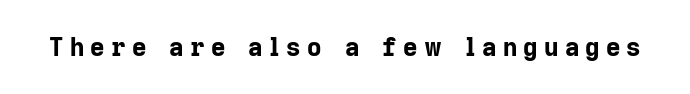
Q: Is the text bold? A: Yes.
Q: Is the text italic (slanted)? A: No, it is upright.
Q: Is the text underlined? A: No.
Q: Is the spacing between letters normal or unusually wide? A: Unusually wide.
